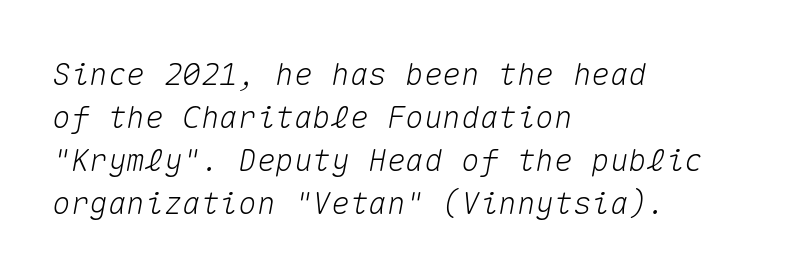
The image shows 31 px text type, italic (leaning right), monospaced; set left-aligned, normal line spacing (1.39x), normal letter spacing, not underlined; medium stroke contrast and a medium x-height.
